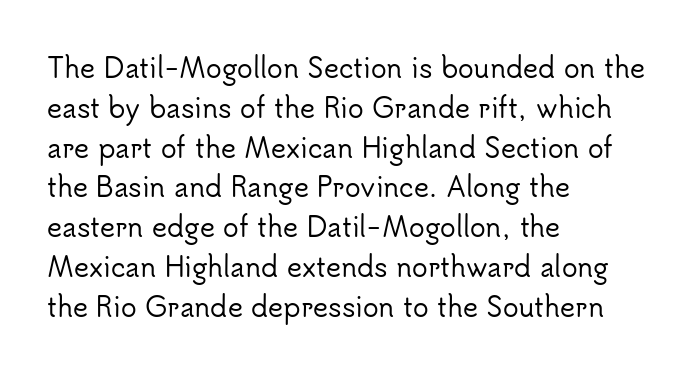
How would I describe the line gaps? Plain and ordinary. Does extra space separate the letters? No, they use regular spacing. These lines stack with their left ends in a neat column. Underlining? Definitely not there. Quick note: not italic, upright.
